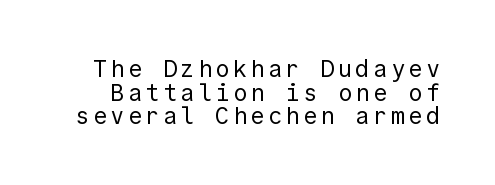
Letters have the restrained weight of plain body copy at most. The words here are not underlined. Leading is clearly below the norm, producing a dense column. The axis of the letterforms is exactly vertical.
